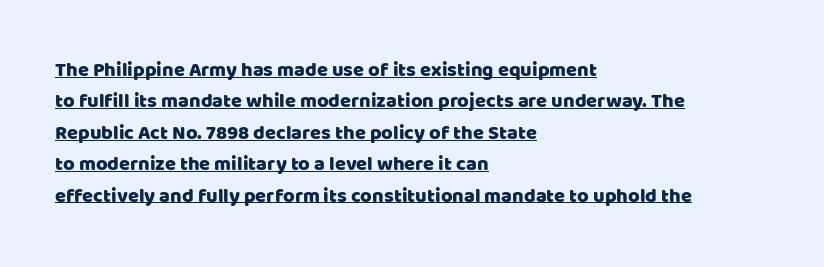
The image shows 20 px text type, upright; set left-aligned, normal line spacing (1.57x), normal letter spacing, underlined.
